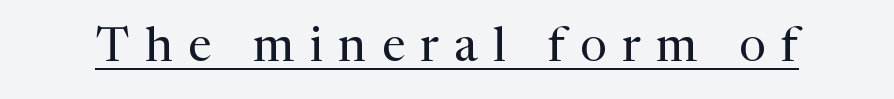
Q: Is the text bold? A: No.
Q: Is the text italic (slanted)? A: No, it is upright.
Q: Is the typeface a serif or a sans-serif typeface? A: Serif.
Q: Is the text underlined? A: Yes.
Q: Is the spacing between letters normal or unusually wide? A: Unusually wide.
Q: Width (condensed, normal, or wide)? A: Normal.
Q: Stroke contrast? A: Medium.
Q: x-height? A: Medium.
Q: Monospaced? A: No.
